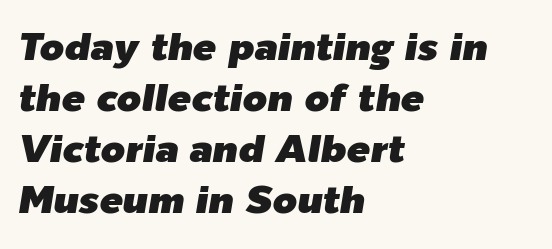
{"italic": "yes", "lean": "right", "slant_degrees": 9, "width": "normal", "stroke_contrast": "low", "x_height": "medium", "monospaced": "no", "underline": "no", "align": "left", "line_spacing": "normal", "line_spacing_ratio": 1.31, "letter_spacing": "normal", "letter_spacing_em": 0.0, "glyph_px": 39}
